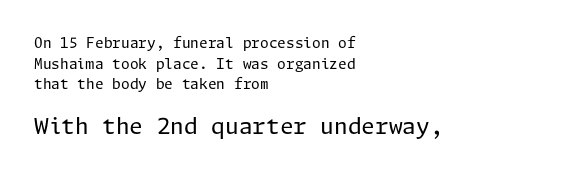
If you measured baseline to baseline, you'd find a middling distance. Is the block centered? No — it sits flush against the left margin. The passage shown begins with its smaller block and ends with its larger one. The face used here is rendered with its standard letterfit. Heft: none added — not bold. Nobody drew a line under any word here.
